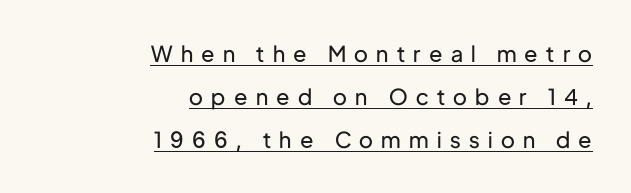
{"italic": "no", "bold": "no", "underline": "yes", "align": "right", "line_spacing": "loose", "line_spacing_ratio": 1.96, "letter_spacing": "wide", "letter_spacing_em": 0.38, "glyph_px": 22}
